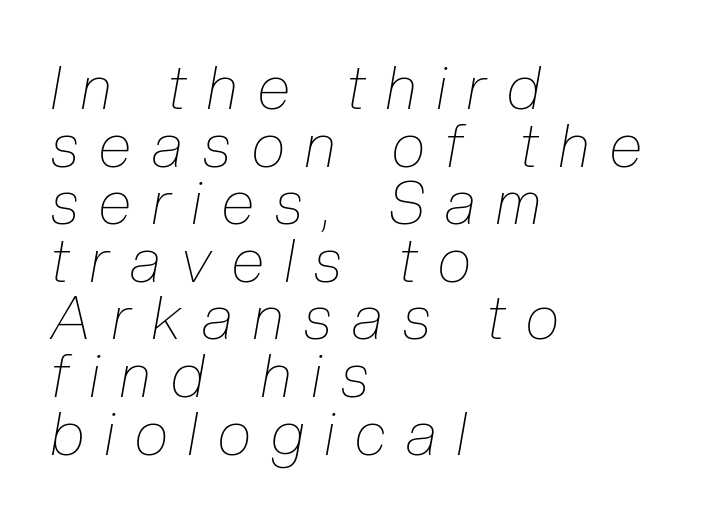
{"italic": "yes", "lean": "right", "slant_degrees": 10, "bold": "no", "weight": "thin", "width": "condensed", "stroke_contrast": "low", "x_height": "medium", "monospaced": "no", "underline": "no", "align": "left", "line_spacing": "tight", "line_spacing_ratio": 0.96, "letter_spacing": "wide", "letter_spacing_em": 0.35, "glyph_px": 60}
